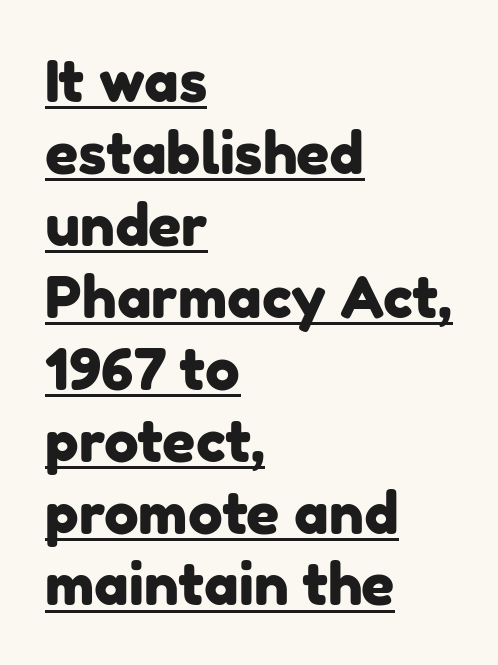
{"serif": "no", "width": "normal", "stroke_contrast": "low", "x_height": "medium", "monospaced": "no", "underline": "yes", "align": "left", "line_spacing_ratio": 1.24, "letter_spacing": "normal", "letter_spacing_em": 0.0, "glyph_px": 58}
